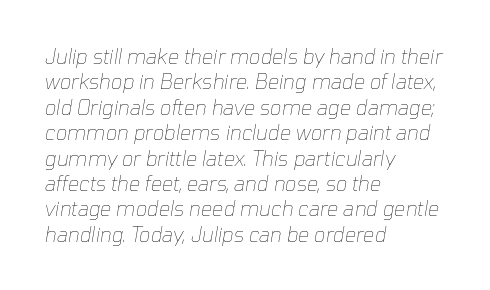
Has an underline been added? It has not. The ragged edge is on the right, which tells us the setting is flush left. This is oblique type, the kind used for emphasis or titles. Characters follow at the spacing the type designer built in. The rendering uses a moderate line-height, typical for paragraphs. Compared with a typical body face, this is equally light or lighter still.
